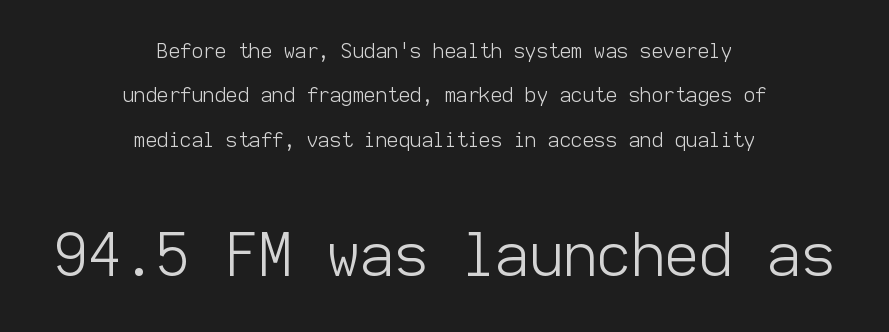
{"serif": "no", "italic": "no", "bold": "no", "weight": "light", "width": "normal", "stroke_contrast": "low", "x_height": "medium", "monospaced": "yes", "underline": "no", "align": "center", "line_spacing": "loose", "line_spacing_ratio": 2.22, "letter_spacing": "normal", "letter_spacing_em": 0.0, "larger_block": "second", "size_ratio": 2.95, "glyph_px": 59}
